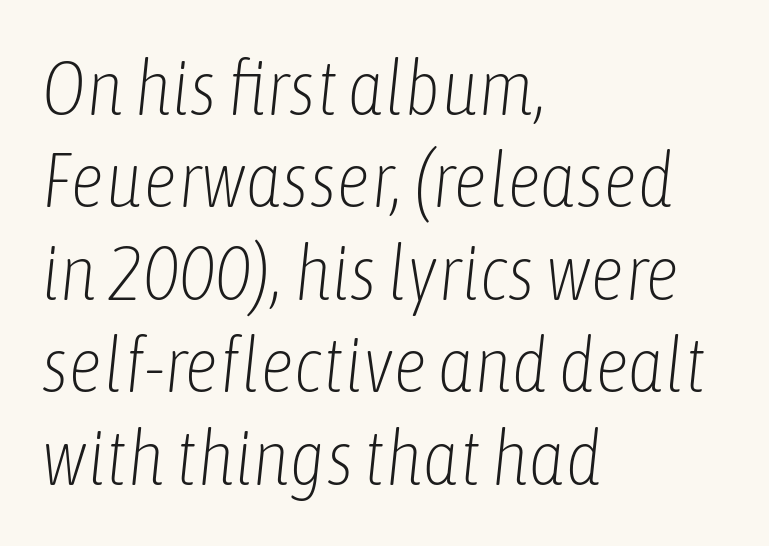
The weight tops out at a normal text grade. The passage shown is typed in a proportional face where columns would drift. The letters are slanted; this is an italic face. The foot of each line stays bare and open. Letter spacing: default.
